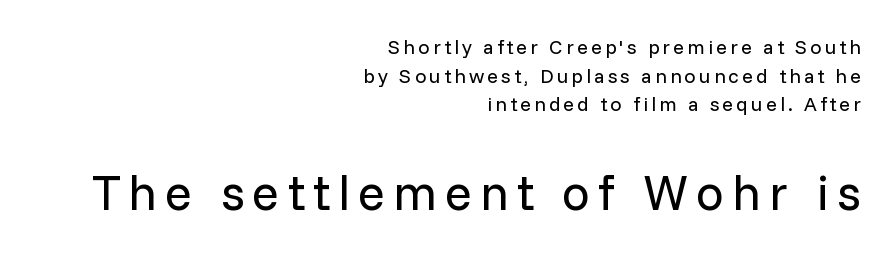
{"serif": "no", "italic": "no", "bold": "no", "weight": "regular", "width": "normal", "stroke_contrast": "low", "x_height": "medium", "monospaced": "no", "underline": "no", "align": "right", "line_spacing": "normal", "line_spacing_ratio": 1.43, "larger_block": "second", "size_ratio": 2.5, "glyph_px": 50}
